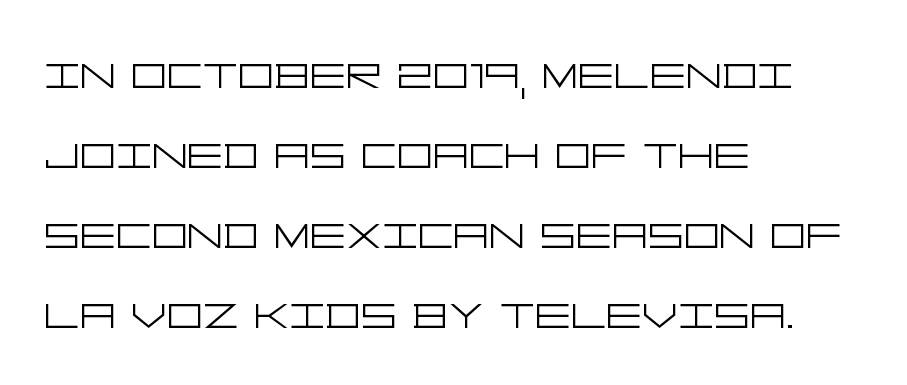
On a weight scale, this lands at 450 or below. The rendering keeps characters at their native spacing. The designer went with a sans here, leaving each stem footless. The gap between lines stays unmarked. Normally led — the rows are evenly, conventionally spaced. One-word summary of the alignment: left.
